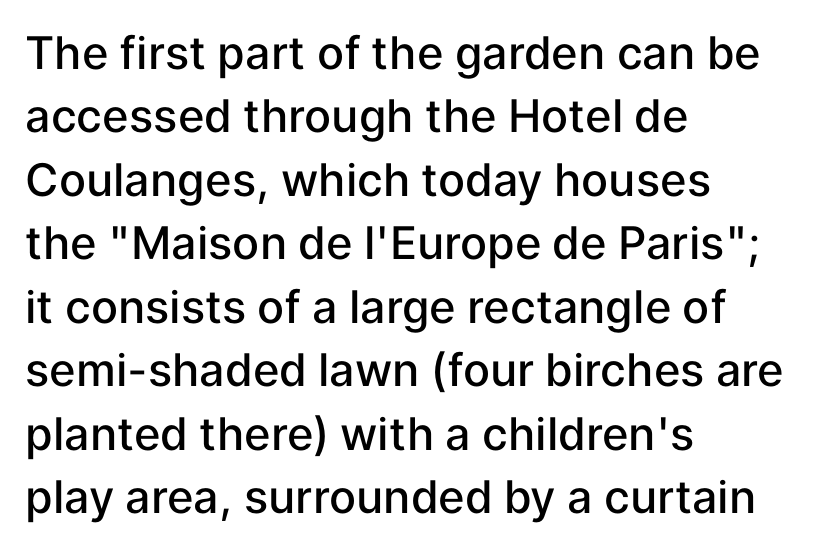
The face used here is proportionally spaced, like ordinary book or web type. The paragraph has a hard left edge and a soft right edge. The type family on display is of the sans-serif kind. Rule under the text: the space is simply empty.
